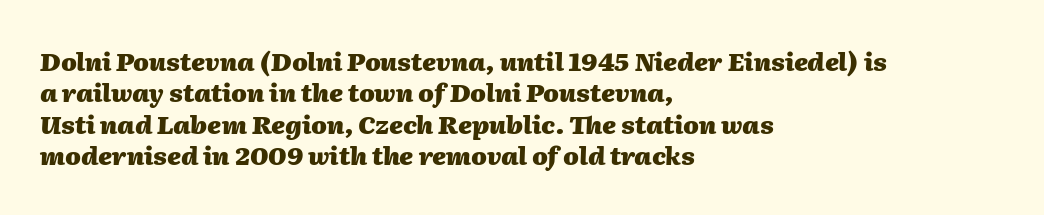
Students, note that the glyphs here touch the page at normal intervals. Short and long lines alike share a common starting point at left. How heavy is the stroke? Heavy — this is a bold. The space beneath each line is pristine and unruled. In terms of leading, this rendering sits right in the middle. Style check: oblique.
